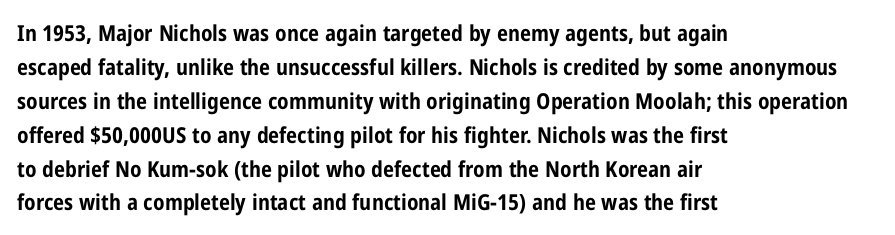
The image shows 22 px bold type, upright; set left-aligned, normal line spacing (1.54x), normal letter spacing, not underlined.
